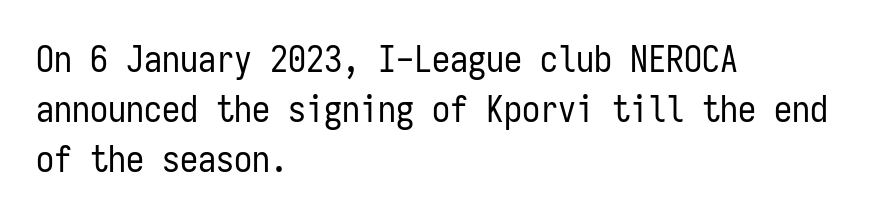
The image shows 36 px regular-weight, condensed sans-serif type, upright, monospaced; set left-aligned, normal line spacing (1.39x), normal letter spacing, not underlined; low stroke contrast and a medium x-height.
